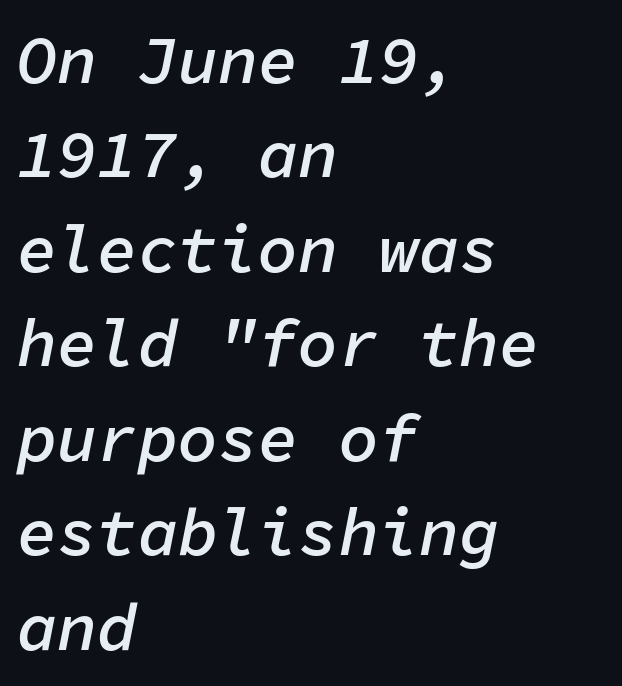
Q: Is the text bold? A: Semi-bold.
Q: Is the text italic (slanted)? A: Yes, it leans right by about 11 degrees.
Q: Is the text underlined? A: No.
Q: How is the paragraph aligned? A: Left-aligned.
Q: Is the spacing between letters normal or unusually wide? A: Normal.
Q: Is the spacing between lines tight, normal or loose? A: Normal.
Q: Width (condensed, normal, or wide)? A: Normal.
Q: Stroke contrast? A: Low.
Q: x-height? A: Medium.
Q: Monospaced? A: Yes.
